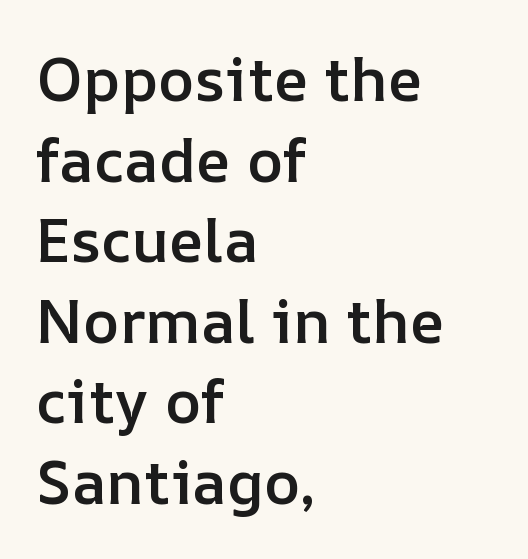
The image shows 61 px semibold type, upright; set left-aligned, normal line spacing (1.32x), normal letter spacing, not underlined; low stroke contrast and a medium x-height.
